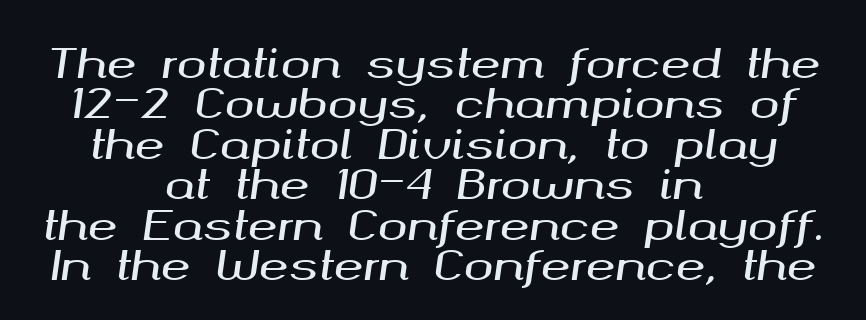
Is there much room between lines? No — they nearly touch. The strip under each line holds only bare page. You could not count columns in this text — the font is proportionally spaced. The letters sit at their default tracking, neither squeezed nor spread. Horizontally, the lines are justified to the midpoint only.
